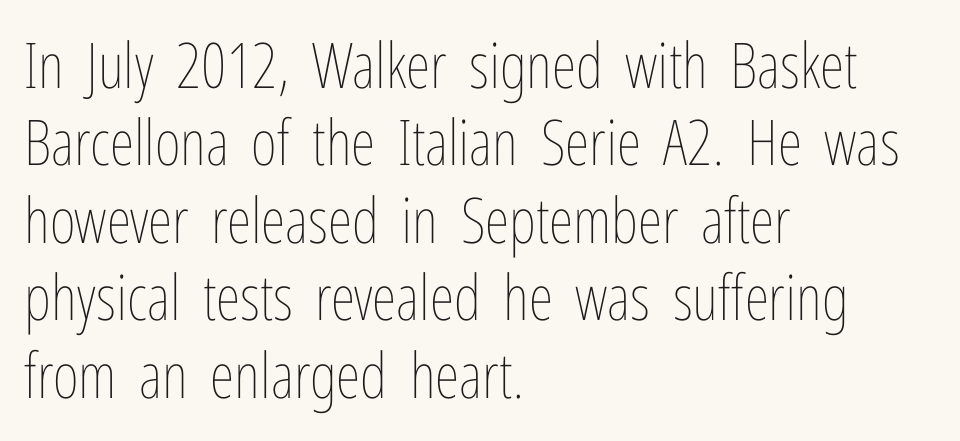
The image shows 63 px thin, condensed type, upright; set left-aligned, line spacing 1.23x, normal letter spacing, not underlined; low stroke contrast and a medium x-height.
